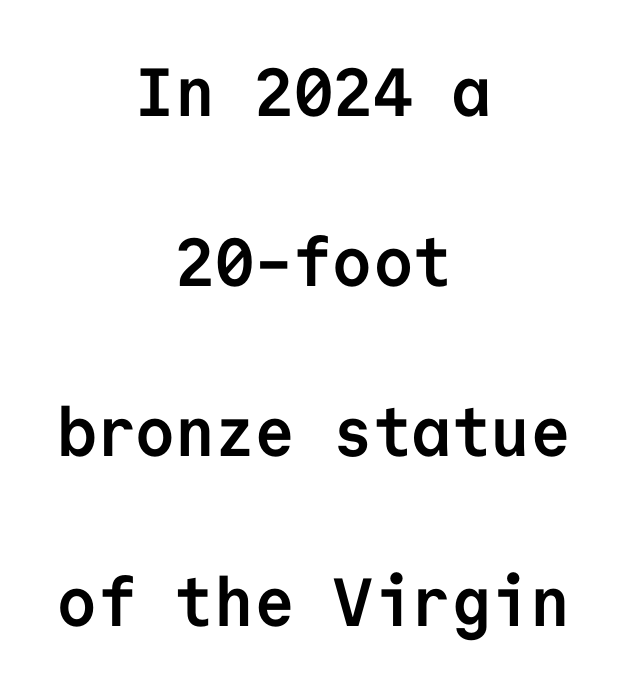
Q: Is the text bold? A: Yes.
Q: Is the text italic (slanted)? A: No, it is upright.
Q: Is the typeface a serif or a sans-serif typeface? A: Sans-serif.
Q: Is the text underlined? A: No.
Q: How is the paragraph aligned? A: Centered.
Q: Is the spacing between letters normal or unusually wide? A: Normal.
Q: Is the spacing between lines tight, normal or loose? A: Loose.
Q: Width (condensed, normal, or wide)? A: Normal.
Q: Stroke contrast? A: Low.
Q: x-height? A: Medium.
Q: Monospaced? A: Yes.
